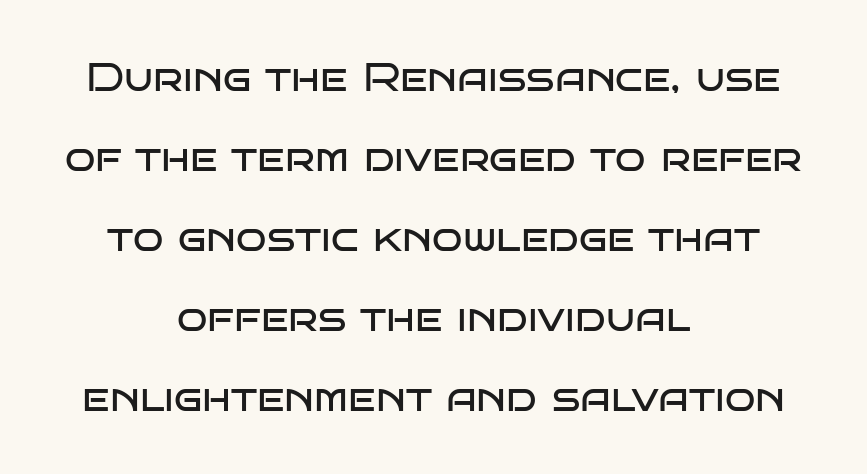
The image shows 40 px regular-weight, wide sans-serif type, upright; set centered, loose line spacing (2.0x), normal letter spacing, not underlined; low stroke contrast and a large x-height.
